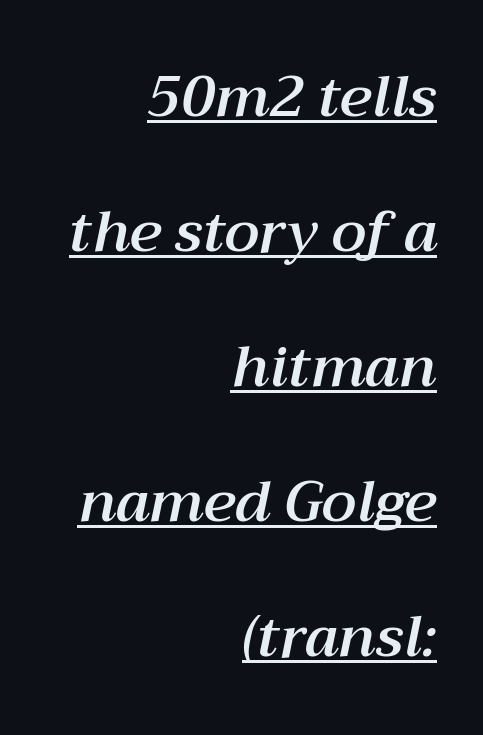
The image shows 57 px text type, italic (leaning right); set right-aligned, loose line spacing (2.37x), normal letter spacing, underlined; medium stroke contrast and a medium x-height.
